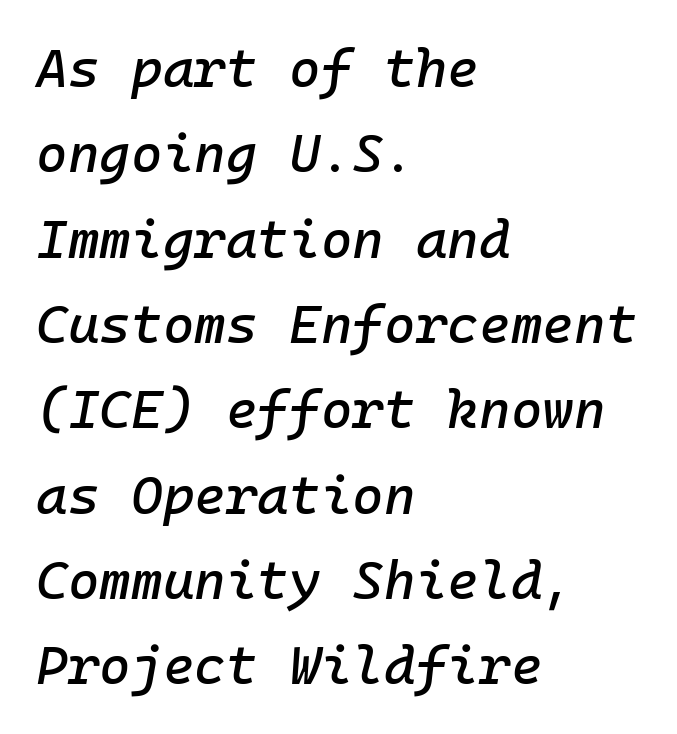
Glance below the letters and you will spot only blank space. Reading down the block, your eye returns to a fixed left position each line. The rendering keeps characters at their native spacing. Notice how the stems are inclined rather than vertical — that's the hallmark of italics. What's the leading like? Ordinary, nothing unusual.
